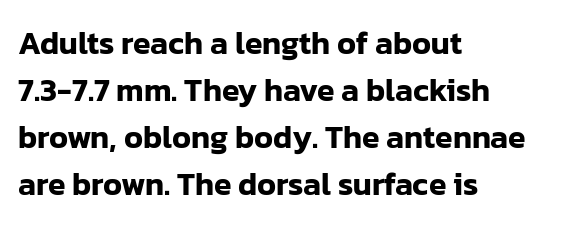
Each word holds together tightly as a unit, with standard inter-letter gaps. Nope, not italic — everything's standing straight. Lines of text with bare space underneath. A typesetter would call this leading conventional body-copy spacing. Stroke terminals: plain, sans-serif. Where is the straight margin? On the left.
